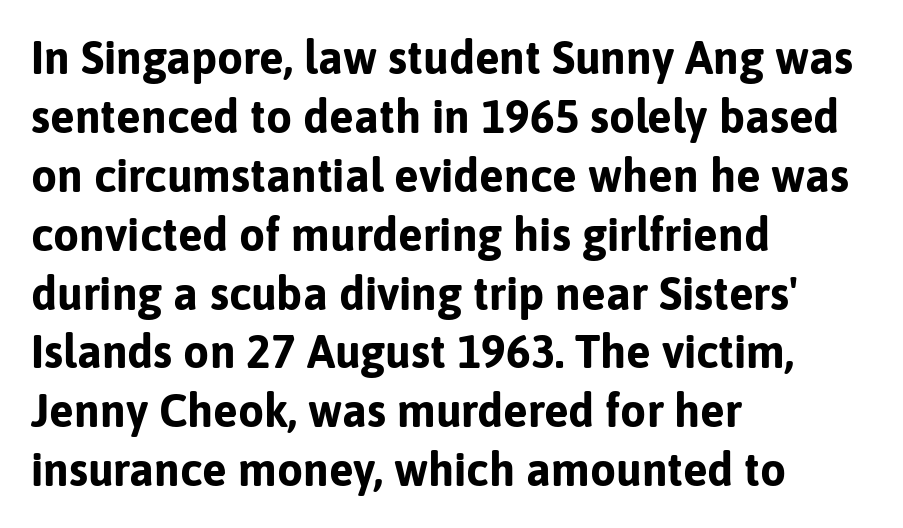
The image shows 46 px bold sans-serif type, upright; set left-aligned, normal line spacing (1.28x), normal letter spacing, not underlined; low stroke contrast and a medium x-height.
